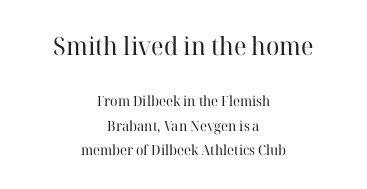
Q: Is the text bold? A: No.
Q: Is the text italic (slanted)? A: No, it is upright.
Q: Is the text underlined? A: No.
Q: How is the paragraph aligned? A: Centered.
Q: Is the spacing between letters normal or unusually wide? A: Normal.
Q: Which block of text is set in a larger size, the first (top) or the second (bottom)? A: The first (top) one.
